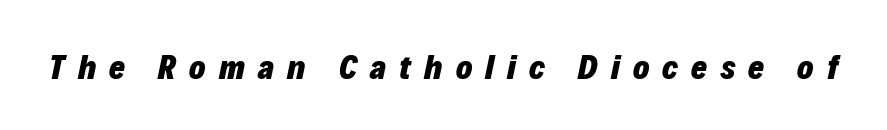
Q: Is the text bold? A: Yes.
Q: Is the text italic (slanted)? A: Yes, it leans right by about 12 degrees.
Q: Is the text underlined? A: No.
Q: Is the spacing between letters normal or unusually wide? A: Unusually wide.
Q: Width (condensed, normal, or wide)? A: Normal.
Q: Stroke contrast? A: Low.
Q: x-height? A: Medium.
Q: Monospaced? A: No.
